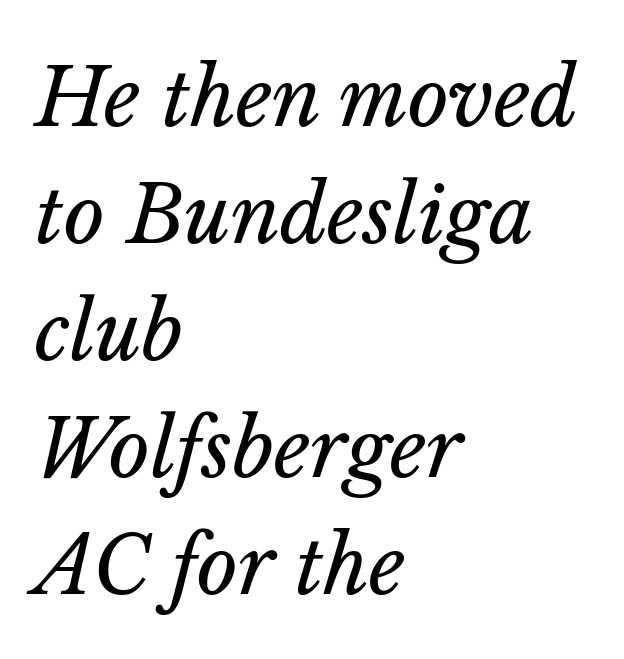
Bold? No — there's no thickening of the strokes. The letterforms sit shoulder to shoulder at normal distance. The baseline area is clear. You could not count columns in this text — the font is proportionally spaced. Regular leading.
